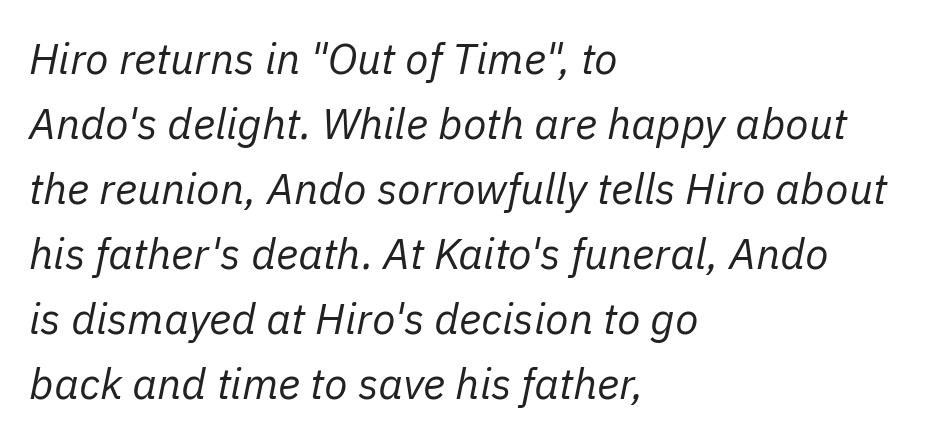
Short and long lines alike share a common starting point at left. Varying glyph widths throughout — classic text-font behaviour. Does the lettering tilt? It does — this is italic. The tracking reads as untouched default to a designer's eye.
